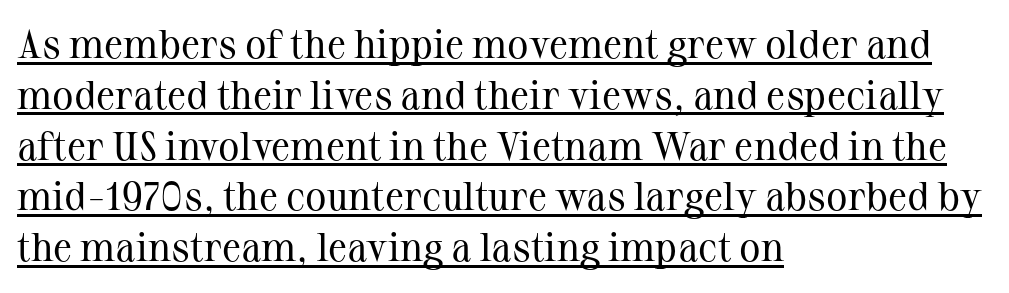
The image shows 40 px regular-weight serif type, upright; set left-aligned, normal line spacing (1.27x), normal letter spacing, underlined; medium stroke contrast and a medium x-height.
